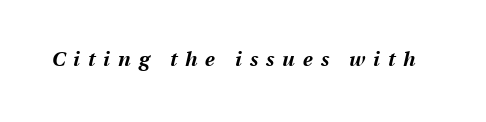
Q: Is the text bold? A: Yes.
Q: Is the text italic (slanted)? A: Yes, it leans right by about 13 degrees.
Q: Is the text underlined? A: No.
Q: Is the spacing between letters normal or unusually wide? A: Unusually wide.
